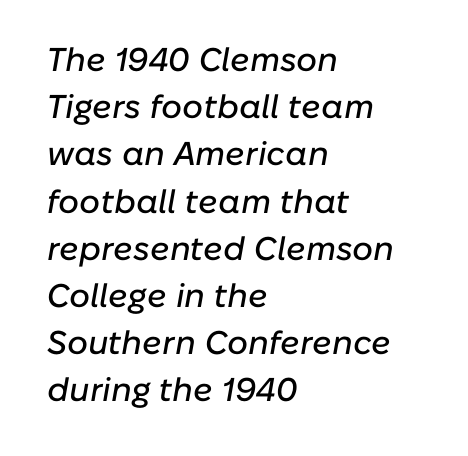
The image shows 33 px text type, italic (leaning right); set left-aligned, normal line spacing (1.43x), normal letter spacing, not underlined; low stroke contrast and a medium x-height.
